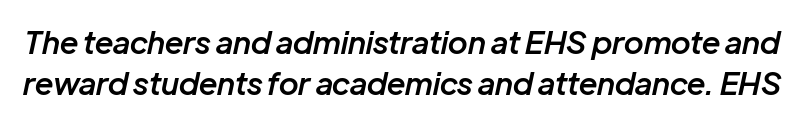
Q: Is the text bold? A: Semi-bold.
Q: Is the text italic (slanted)? A: Yes, it leans right by about 12 degrees.
Q: Is the text underlined? A: No.
Q: Is the spacing between letters normal or unusually wide? A: Normal.
Q: Is the spacing between lines tight, normal or loose? A: Normal.
Q: Width (condensed, normal, or wide)? A: Normal.
Q: Stroke contrast? A: Low.
Q: x-height? A: Medium.
Q: Monospaced? A: No.
